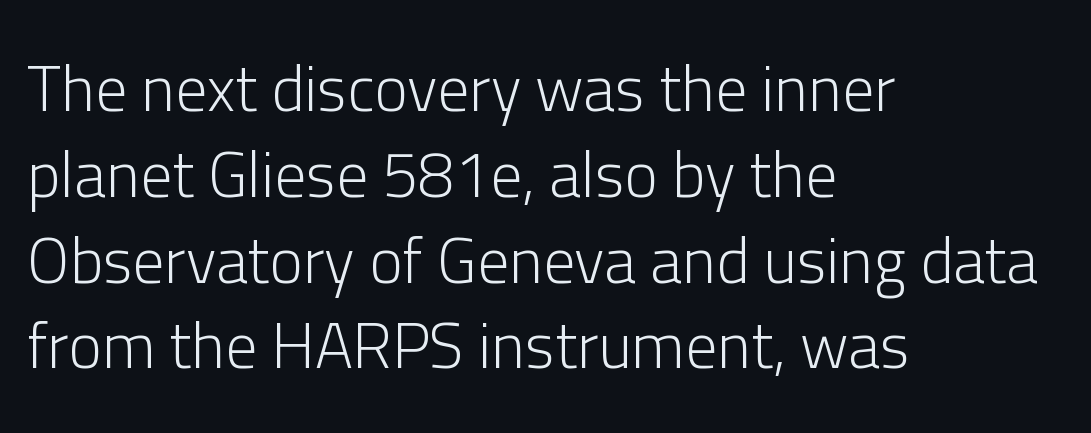
{"serif": "no", "italic": "no", "bold": "no", "weight": "light", "width": "normal", "stroke_contrast": "low", "x_height": "medium", "monospaced": "no", "underline": "no", "align": "left", "line_spacing": "normal", "line_spacing_ratio": 1.34, "letter_spacing": "normal", "letter_spacing_em": 0.0, "glyph_px": 64}
